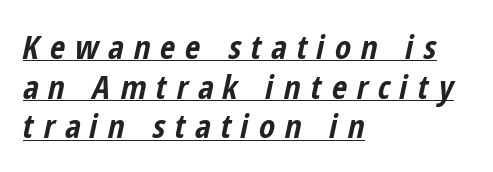
Q: Is the text bold? A: Yes.
Q: Is the text italic (slanted)? A: Yes, it leans right by about 12 degrees.
Q: Is the text underlined? A: Yes.
Q: How is the paragraph aligned? A: Left-aligned.
Q: Is the spacing between letters normal or unusually wide? A: Unusually wide.
Q: Width (condensed, normal, or wide)? A: Condensed.
Q: Stroke contrast? A: Low.
Q: x-height? A: Medium.
Q: Monospaced? A: No.
